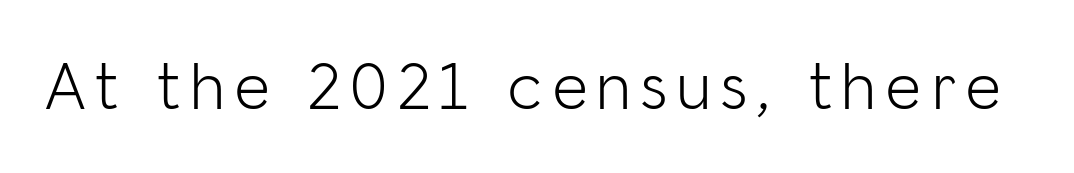
The image shows 68 px light sans-serif type, upright; set not underlined; low stroke contrast and a medium x-height.
